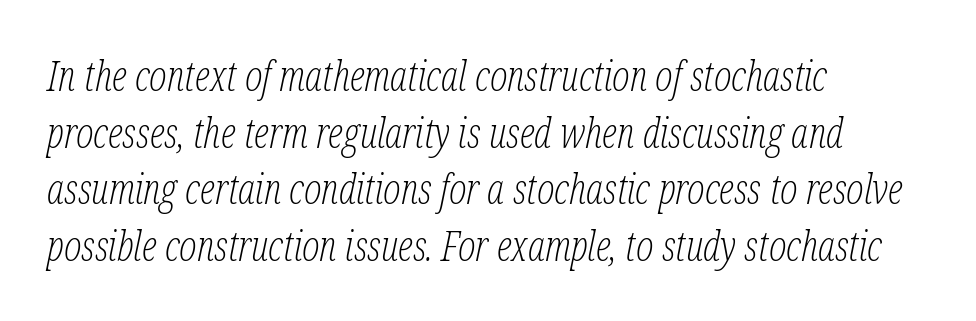
{"serif": "yes", "italic": "yes", "lean": "right", "slant_degrees": 12, "bold": "no", "weight": "light", "width": "condensed", "stroke_contrast": "low", "x_height": "medium", "monospaced": "no", "underline": "no", "align": "left", "line_spacing": "normal", "line_spacing_ratio": 1.38, "letter_spacing": "normal", "letter_spacing_em": 0.0, "glyph_px": 41}
